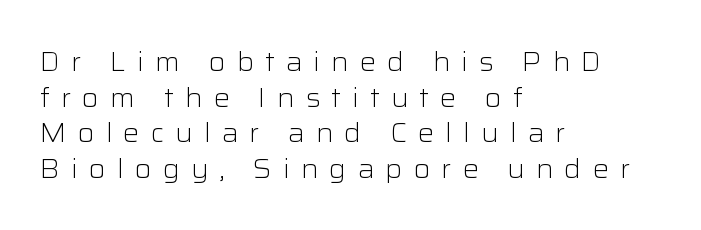
The image shows 27 px text type, upright; set left-aligned, normal line spacing (1.32x), unusually wide letter spacing (+0.41 em), not underlined.
